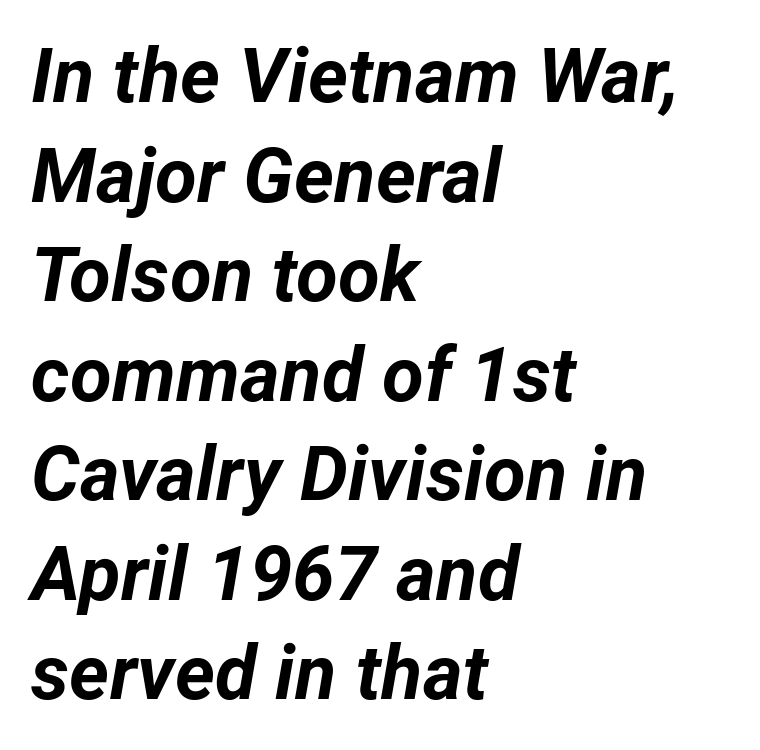
The image shows 76 px bold type, italic (leaning right); set left-aligned, normal line spacing (1.31x), normal letter spacing, not underlined; low stroke contrast and a medium x-height.
